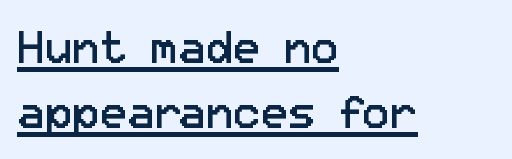
The image shows 46 px regular-weight sans-serif type, upright; set left-aligned, normal line spacing (1.41x), normal letter spacing, underlined; low stroke contrast and a medium x-height.
